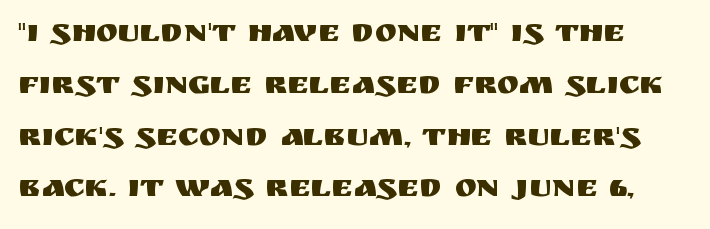
Regarding leading, the lines here are spaced in the standard way. Check the space under the baseline: it is left empty. These lines are rendered in a variable-pitch font. Observe the ordinary spacing: letters are neighbours, not strangers.
